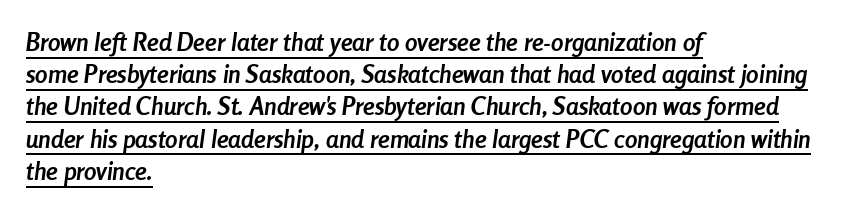
Casual observation: everything's shoved over to the left. Notice how descenders clear the ascenders below comfortably — that's standard leading. Emphasis is given by a line drawn under the lettering. The passage shown has conventional tracking throughout. The glyphs look as if they've been sheared to an angle.
